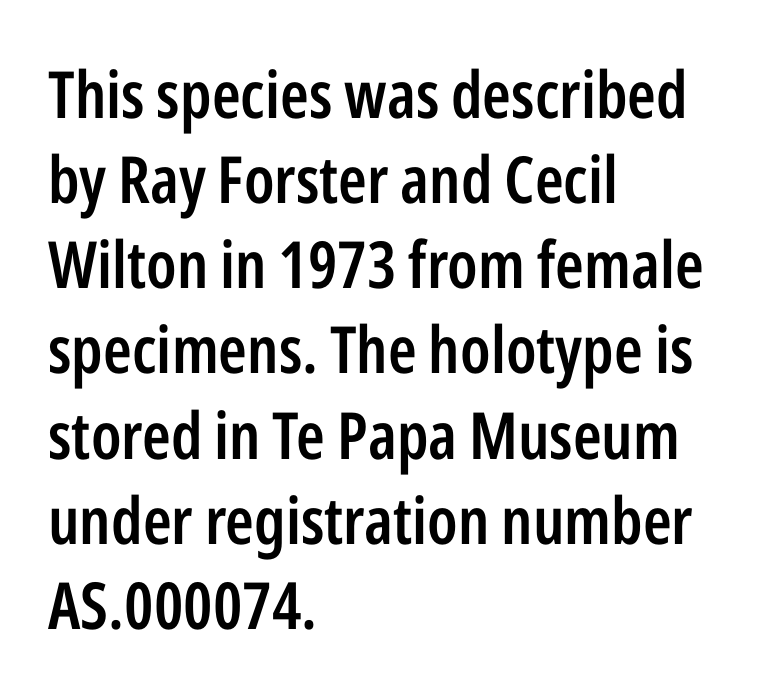
Q: Is the text bold? A: Semi-bold.
Q: Is the text italic (slanted)? A: No, it is upright.
Q: Is the typeface a serif or a sans-serif typeface? A: Sans-serif.
Q: Is the text underlined? A: No.
Q: How is the paragraph aligned? A: Left-aligned.
Q: Is the spacing between letters normal or unusually wide? A: Normal.
Q: Is the spacing between lines tight, normal or loose? A: Normal.
Q: Width (condensed, normal, or wide)? A: Condensed.
Q: Stroke contrast? A: Low.
Q: x-height? A: Medium.
Q: Monospaced? A: No.
